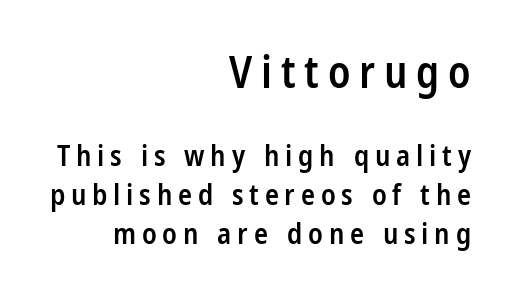
Q: Is the text bold? A: Semi-bold.
Q: Is the text italic (slanted)? A: No, it is upright.
Q: Is the typeface a serif or a sans-serif typeface? A: Sans-serif.
Q: Is the text underlined? A: No.
Q: How is the paragraph aligned? A: Right-aligned.
Q: Is the spacing between letters normal or unusually wide? A: Unusually wide.
Q: Is the spacing between lines tight, normal or loose? A: Normal.
Q: Which block of text is set in a larger size, the first (top) or the second (bottom)? A: The first (top) one.
Q: Width (condensed, normal, or wide)? A: Condensed.
Q: Stroke contrast? A: Low.
Q: x-height? A: Large.
Q: Monospaced? A: No.
